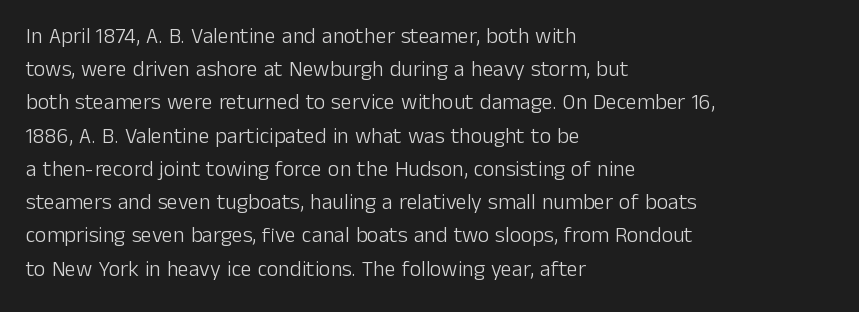
The image shows 22 px text type, upright; set left-aligned, normal line spacing (1.51x), normal letter spacing, not underlined.
